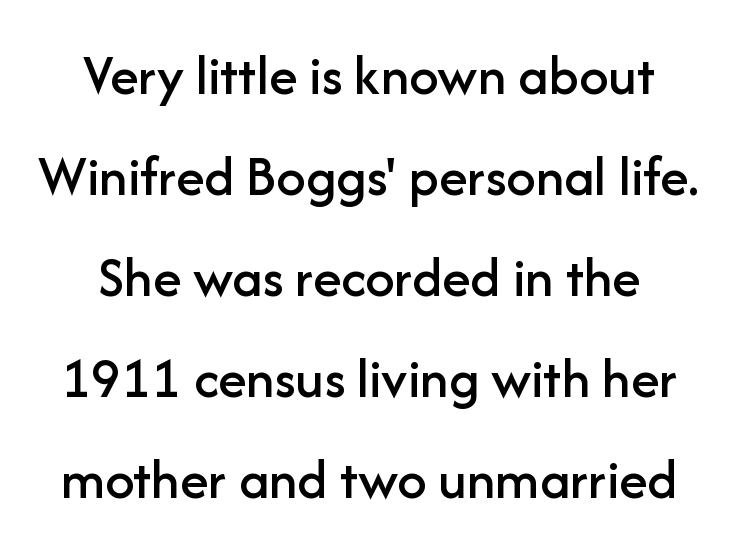
Regarding serifs, this sample does without them. Characters remain perfectly vertical along every line. Underline: absent. Each letter keeps its own natural width here, so spacing adapts to shape.
